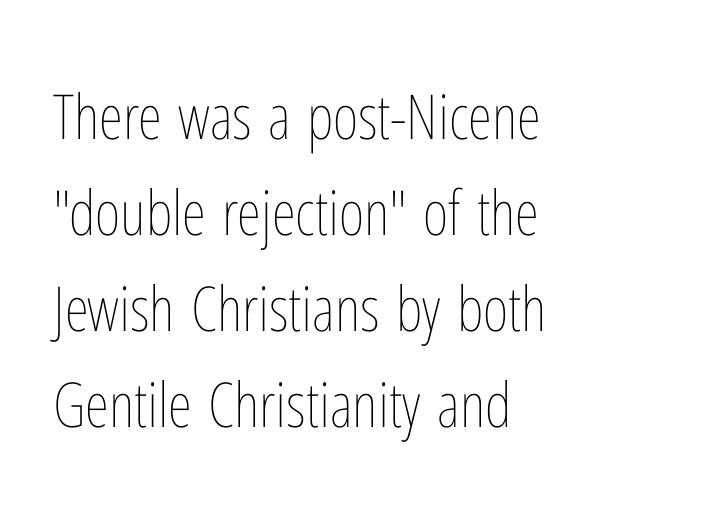
{"italic": "no", "bold": "no", "weight": "thin", "width": "condensed", "stroke_contrast": "low", "x_height": "medium", "monospaced": "no", "underline": "no", "align": "left", "line_spacing": "normal", "line_spacing_ratio": 1.55, "letter_spacing": "normal", "letter_spacing_em": 0.0, "glyph_px": 62}
